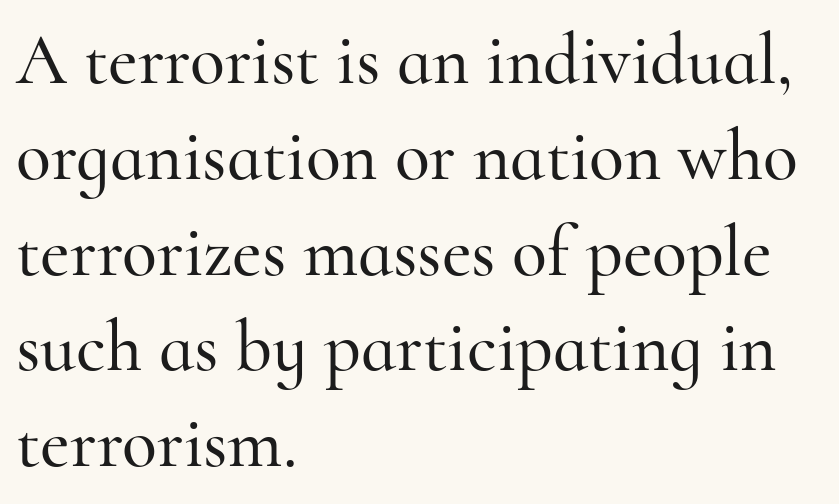
Q: Is the text italic (slanted)? A: No, it is upright.
Q: Is the typeface a serif or a sans-serif typeface? A: Serif.
Q: Is the text underlined? A: No.
Q: How is the paragraph aligned? A: Left-aligned.
Q: Is the spacing between letters normal or unusually wide? A: Normal.
Q: Is the spacing between lines tight, normal or loose? A: Normal.
Q: Width (condensed, normal, or wide)? A: Normal.
Q: Stroke contrast? A: High.
Q: x-height? A: Small.
Q: Monospaced? A: No.
